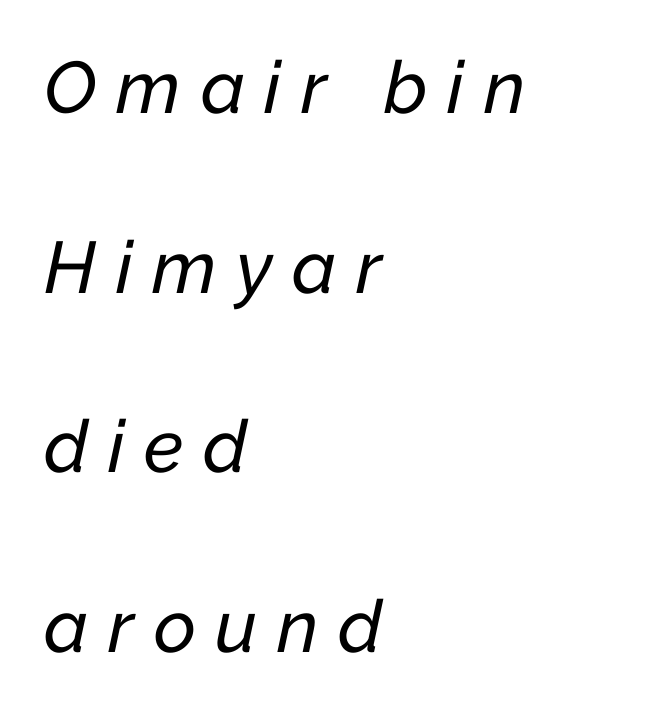
The image shows 73 px text type, italic (leaning right); set left-aligned, loose line spacing (2.46x), unusually wide letter spacing (+0.27 em), not underlined; low stroke contrast and a medium x-height.
